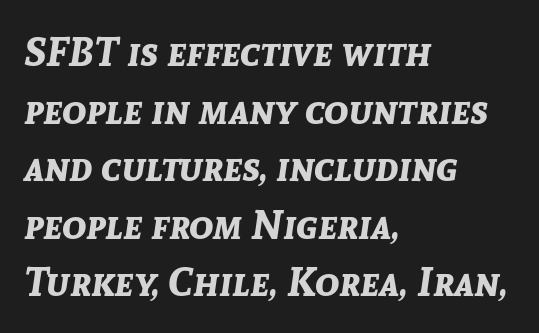
Descenders hang freely into open space. Note the varied advance widths — an 'i' is clearly narrower than an 'm'. The vertical gap from one line to the next is medium. Pretty heavy lettering here — definitely bold.
